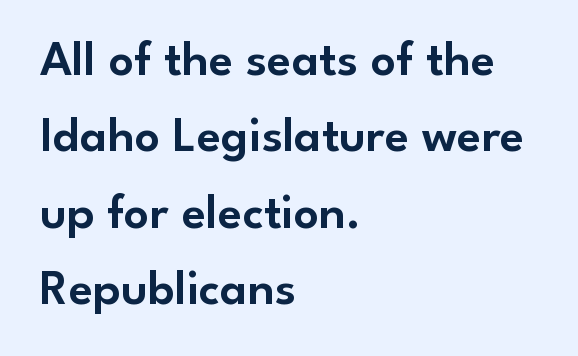
Q: Is the text italic (slanted)? A: No, it is upright.
Q: Is the typeface a serif or a sans-serif typeface? A: Sans-serif.
Q: Is the text underlined? A: No.
Q: How is the paragraph aligned? A: Left-aligned.
Q: Is the spacing between letters normal or unusually wide? A: Normal.
Q: Is the spacing between lines tight, normal or loose? A: Normal.
Q: Width (condensed, normal, or wide)? A: Normal.
Q: Stroke contrast? A: Low.
Q: x-height? A: Small.
Q: Monospaced? A: No.
